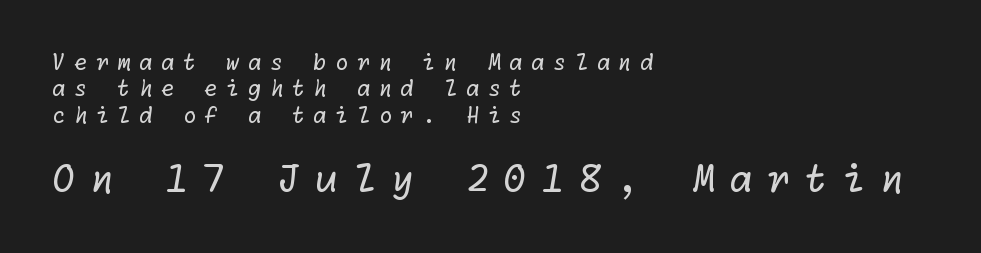
{"serif": "no", "bold": "no", "weight": "regular", "width": "normal", "stroke_contrast": "low", "x_height": "medium", "underline": "no", "align": "left", "line_spacing_ratio": 1.2, "letter_spacing": "wide", "letter_spacing_em": 0.37, "larger_block": "second", "size_ratio": 1.73, "glyph_px": 38}
